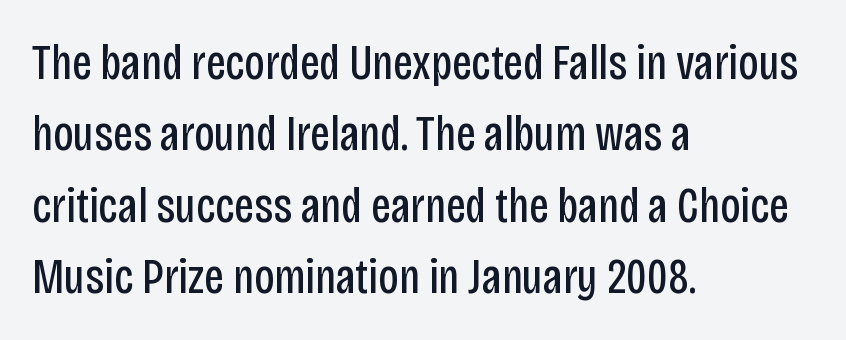
Q: Is the text bold? A: No.
Q: Is the text italic (slanted)? A: No, it is upright.
Q: Is the typeface a serif or a sans-serif typeface? A: Sans-serif.
Q: Is the text underlined? A: No.
Q: How is the paragraph aligned? A: Left-aligned.
Q: Is the spacing between letters normal or unusually wide? A: Normal.
Q: Is the spacing between lines tight, normal or loose? A: Normal.
Q: Width (condensed, normal, or wide)? A: Condensed.
Q: Stroke contrast? A: Low.
Q: x-height? A: Large.
Q: Monospaced? A: No.
